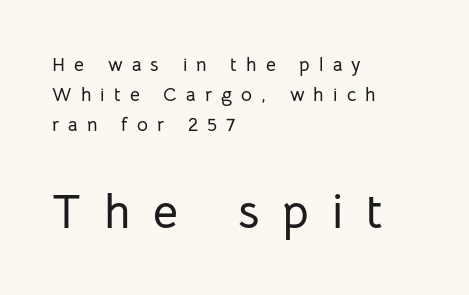
Think of a printed novel: that variable character pitch is what you see here. The setting favours the left margin, as ordinary paragraphs usually do. Short note: letters widely spaced. Classification — sans serif.
